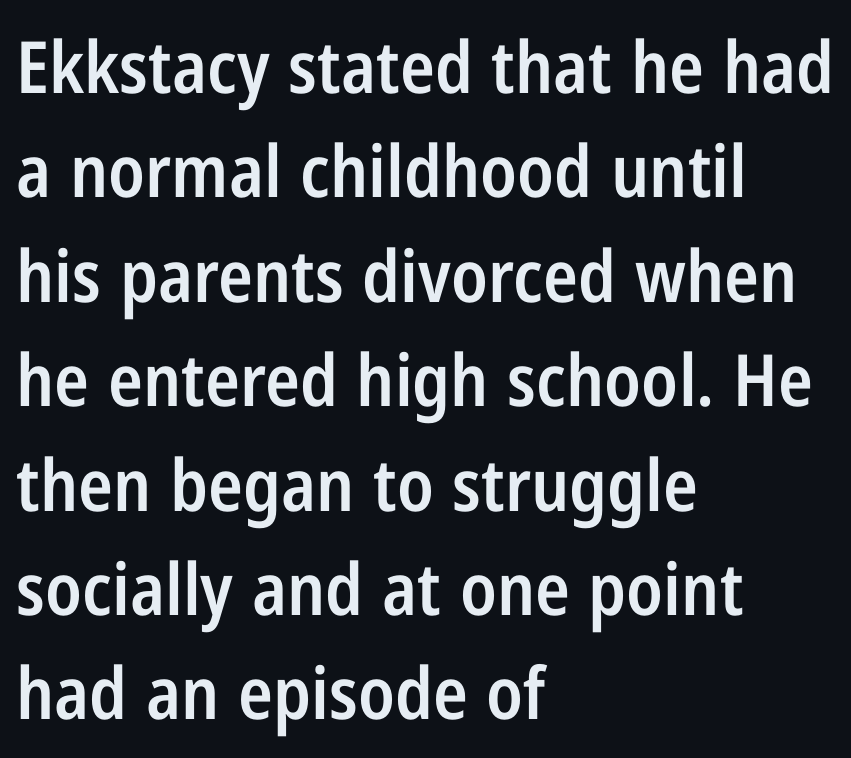
Q: Is the text bold? A: Semi-bold.
Q: Is the text italic (slanted)? A: No, it is upright.
Q: Is the typeface a serif or a sans-serif typeface? A: Sans-serif.
Q: Is the text underlined? A: No.
Q: How is the paragraph aligned? A: Left-aligned.
Q: Is the spacing between letters normal or unusually wide? A: Normal.
Q: Is the spacing between lines tight, normal or loose? A: Normal.
Q: Width (condensed, normal, or wide)? A: Condensed.
Q: Stroke contrast? A: Low.
Q: x-height? A: Medium.
Q: Monospaced? A: No.
